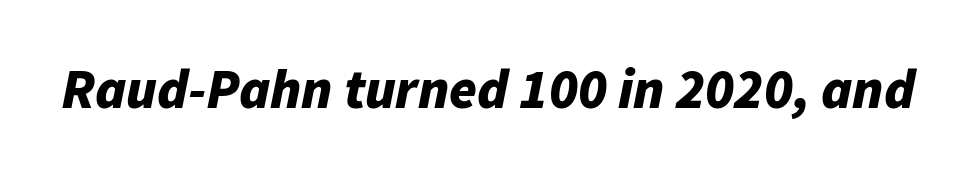
{"italic": "yes", "lean": "right", "slant_degrees": 11, "bold": "yes", "weight": "bold", "width": "normal", "stroke_contrast": "low", "x_height": "medium", "monospaced": "no", "underline": "no", "letter_spacing": "normal", "letter_spacing_em": 0.0, "glyph_px": 56}
